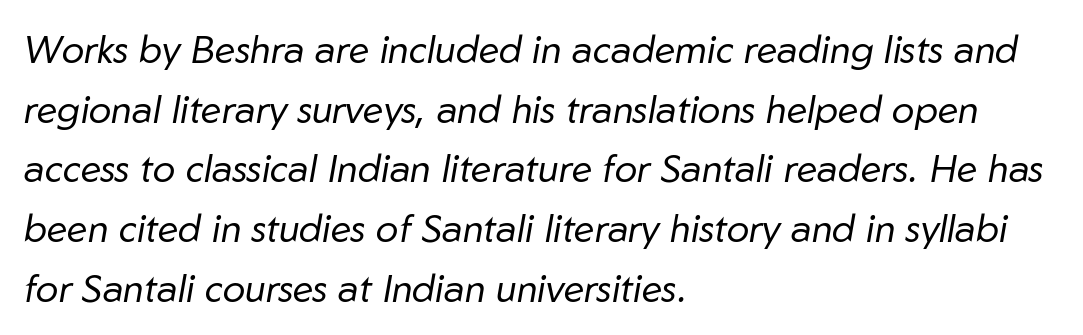
Q: Is the text bold? A: No.
Q: Is the text italic (slanted)? A: Yes, it leans right by about 10 degrees.
Q: Is the text underlined? A: No.
Q: How is the paragraph aligned? A: Left-aligned.
Q: Is the spacing between letters normal or unusually wide? A: Normal.
Q: Is the spacing between lines tight, normal or loose? A: Normal.
Q: Width (condensed, normal, or wide)? A: Normal.
Q: Stroke contrast? A: Low.
Q: x-height? A: Medium.
Q: Monospaced? A: No.
